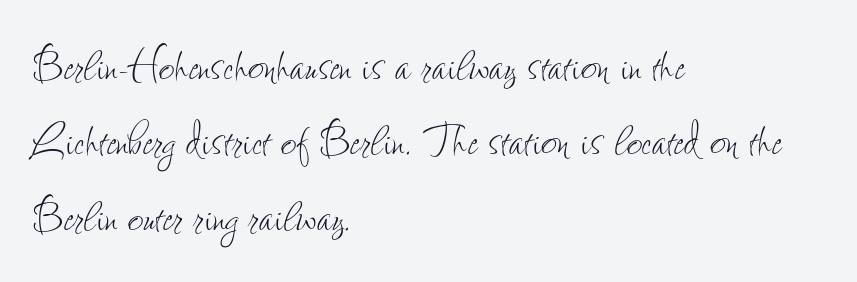
{"bold": "no", "weight": "thin", "width": "condensed", "stroke_contrast": "low", "x_height": "small", "monospaced": "no", "underline": "no", "align": "left", "line_spacing": "normal", "line_spacing_ratio": 1.37, "letter_spacing": "normal", "letter_spacing_em": 0.0, "glyph_px": 55}
